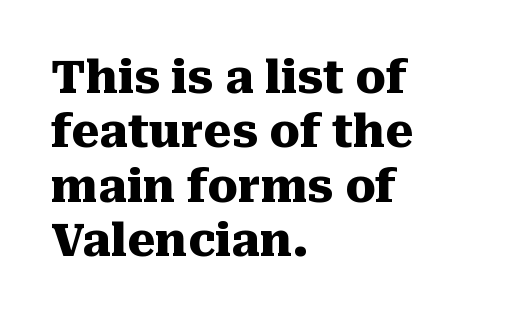
{"serif": "yes", "italic": "no", "bold": "yes", "weight": "heavy", "width": "normal", "stroke_contrast": "medium", "x_height": "medium", "monospaced": "no", "underline": "no", "align": "left", "line_spacing_ratio": 1.21, "letter_spacing": "normal", "letter_spacing_em": 0.0, "glyph_px": 45}
